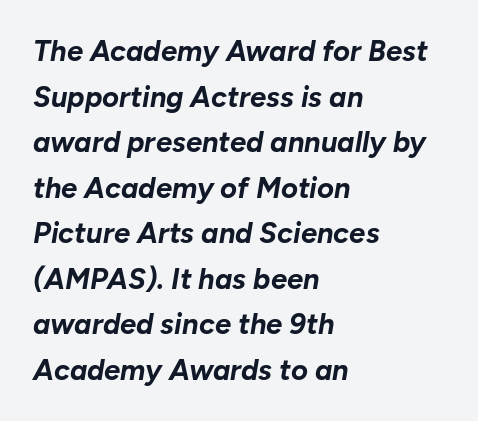
Q: Is the text bold? A: Yes.
Q: Is the text italic (slanted)? A: Yes, it leans right by about 10 degrees.
Q: Is the text underlined? A: No.
Q: How is the paragraph aligned? A: Left-aligned.
Q: Is the spacing between letters normal or unusually wide? A: Normal.
Q: Is the spacing between lines tight, normal or loose? A: Normal.
Q: Width (condensed, normal, or wide)? A: Normal.
Q: Stroke contrast? A: Low.
Q: x-height? A: Medium.
Q: Monospaced? A: No.
